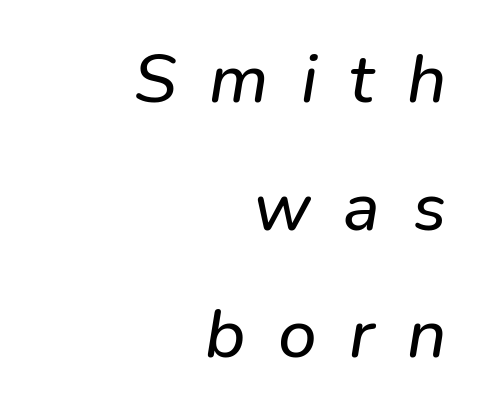
{"serif": "no", "width": "normal", "stroke_contrast": "low", "x_height": "medium", "monospaced": "no", "underline": "no", "align": "right", "line_spacing_ratio": 1.85, "letter_spacing": "wide", "letter_spacing_em": 0.47, "glyph_px": 69}
